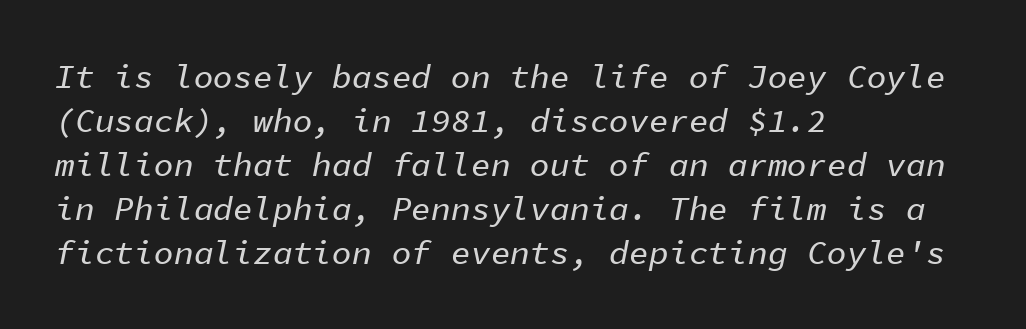
{"italic": "yes", "lean": "right", "slant_degrees": 11, "width": "normal", "stroke_contrast": "low", "x_height": "medium", "monospaced": "yes", "underline": "no", "align": "left", "line_spacing": "normal", "line_spacing_ratio": 1.33, "letter_spacing": "normal", "letter_spacing_em": 0.0, "glyph_px": 33}
